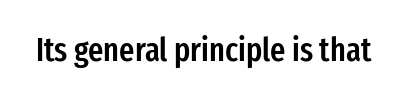
The image shows 33 px semibold, condensed sans-serif type, upright; set normal letter spacing, not underlined; low stroke contrast and a medium x-height.
